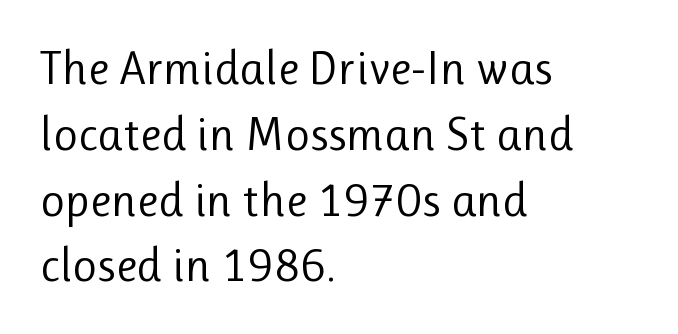
The image shows 48 px regular-weight sans-serif type, upright; set left-aligned, normal line spacing (1.37x), normal letter spacing, not underlined; low stroke contrast and a medium x-height.
